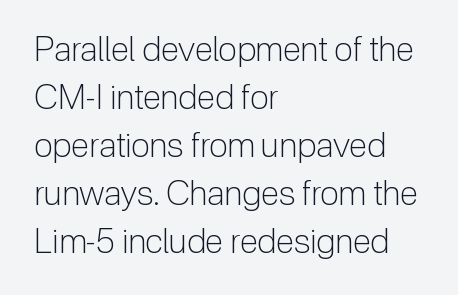
{"serif": "no", "italic": "no", "bold": "no", "weight": "light", "width": "normal", "stroke_contrast": "low", "x_height": "medium", "monospaced": "no", "underline": "no", "align": "left", "line_spacing": "normal", "line_spacing_ratio": 1.41, "letter_spacing": "normal", "letter_spacing_em": 0.0, "glyph_px": 34}
